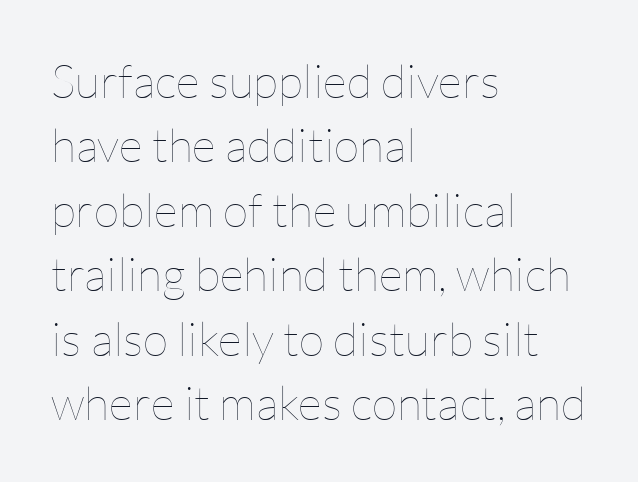
The image shows 47 px thin type, upright; set left-aligned, normal line spacing (1.37x), normal letter spacing, not underlined; low stroke contrast and a medium x-height.
